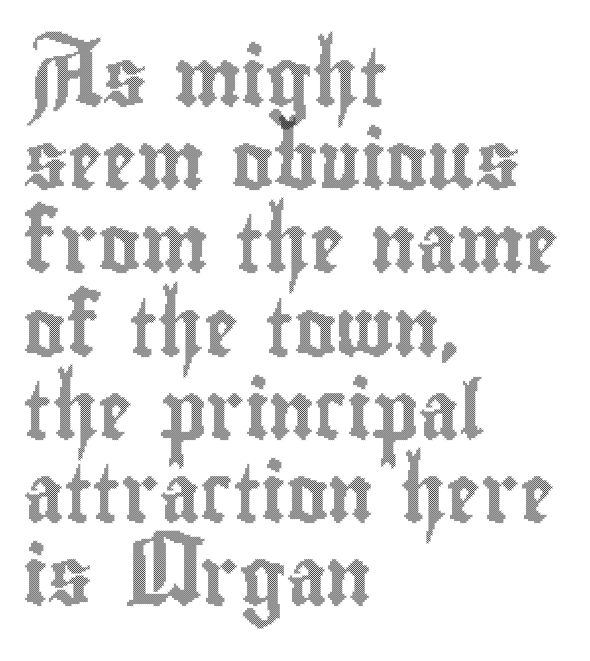
Q: Is the text italic (slanted)? A: No, it is upright.
Q: Is the text underlined? A: No.
Q: How is the paragraph aligned? A: Left-aligned.
Q: Is the spacing between letters normal or unusually wide? A: Normal.
Q: Is the spacing between lines tight, normal or loose? A: Normal.
Q: Width (condensed, normal, or wide)? A: Condensed.
Q: x-height? A: Small.
Q: Monospaced? A: No.
